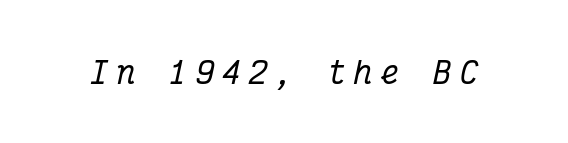
Plain, unruled lines of type. If you drew a line through each stem, it would be angled. Students, note that the glyphs here are deliberately spaced far apart. Think of a typewriter: that constant character pitch is what you see here. The typeface chosen for these lines features serifs.
